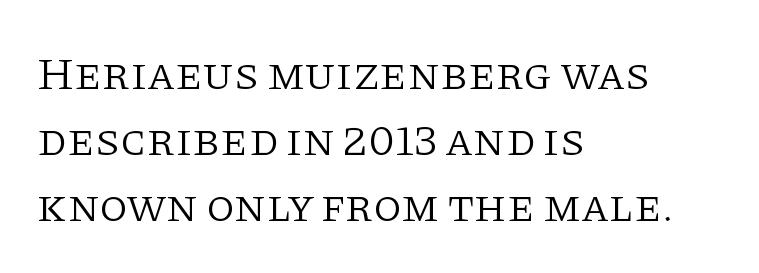
The image shows 46 px light serif type, upright; set left-aligned, normal line spacing (1.43x), normal letter spacing, not underlined; low stroke contrast and a large x-height.
